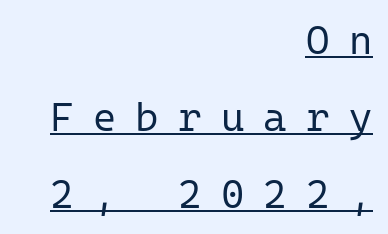
{"serif": "no", "italic": "no", "bold": "no", "weight": "regular", "width": "normal", "stroke_contrast": "low", "x_height": "medium", "monospaced": "yes", "underline": "yes", "align": "right", "line_spacing": "loose", "line_spacing_ratio": 1.92, "letter_spacing": "wide", "letter_spacing_em": 0.48, "glyph_px": 40}
